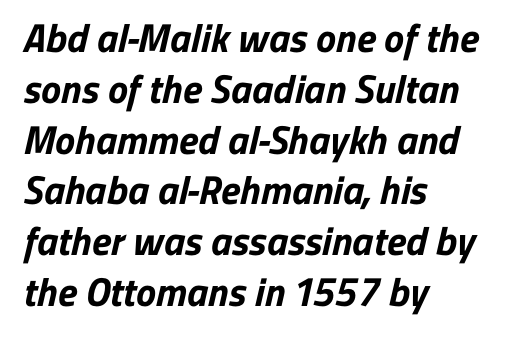
The image shows 40 px bold sans-serif type; set left-aligned, normal line spacing (1.27x), normal letter spacing, not underlined; low stroke contrast and a medium x-height.
